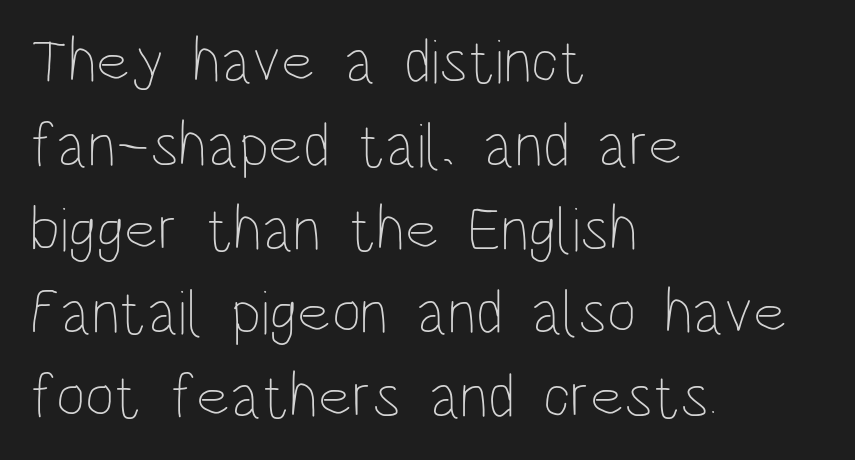
{"italic": "no", "bold": "no", "weight": "thin", "width": "condensed", "stroke_contrast": "low", "x_height": "large", "monospaced": "no", "underline": "no", "align": "left", "line_spacing": "normal", "line_spacing_ratio": 1.33, "letter_spacing": "normal", "letter_spacing_em": 0.0, "glyph_px": 63}
